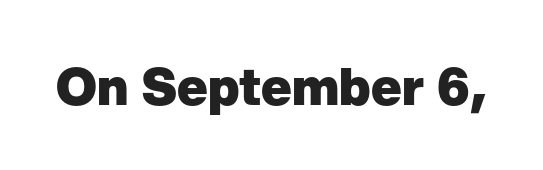
Style check: upright. Note the varied advance widths — an 'i' is clearly narrower than an 'm'. In terms of letterspacing, this is plain default setting. Has an underline been added? It has not. Is the type bold? Yes — the strokes are clearly thick and heavy. Nope, no serifs anywhere on these letters.
